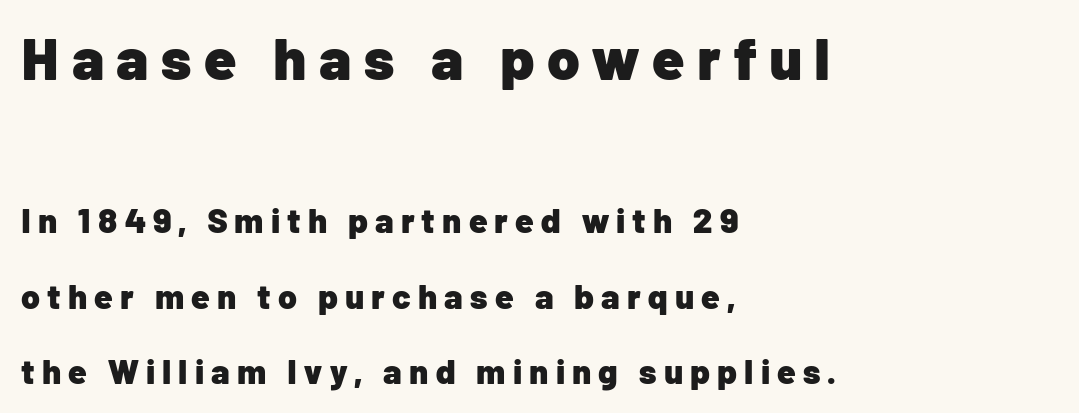
The image shows 59 px heavy sans-serif type, upright; set left-aligned, loose line spacing (2.22x), unusually wide letter spacing (+0.21 em), not underlined; the first (top) block is 1.74x larger; low stroke contrast and a medium x-height.
